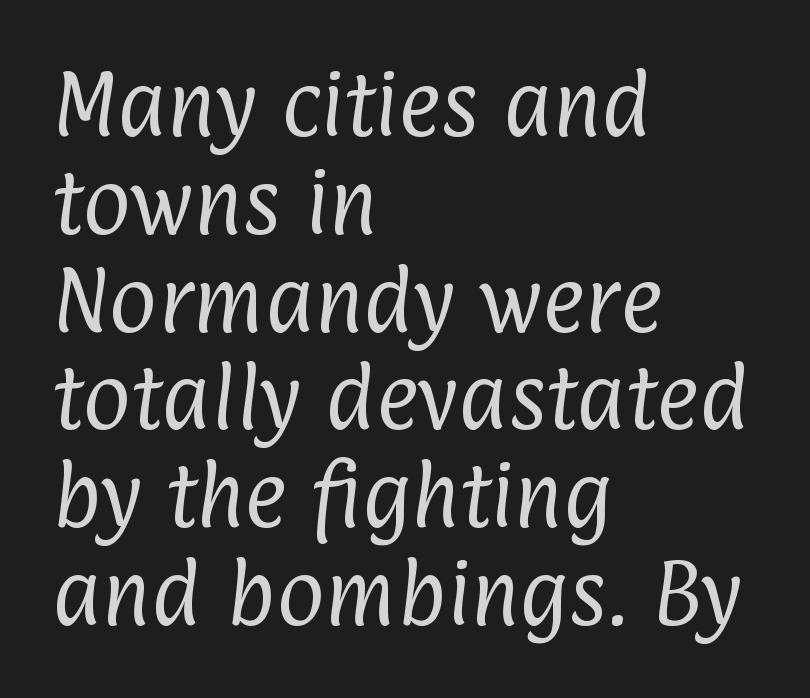
{"serif": "no", "bold": "no", "weight": "regular", "width": "condensed", "stroke_contrast": "low", "x_height": "medium", "monospaced": "no", "underline": "no", "align": "left", "line_spacing": "normal", "line_spacing_ratio": 1.34, "letter_spacing": "normal", "letter_spacing_em": 0.0, "glyph_px": 73}
